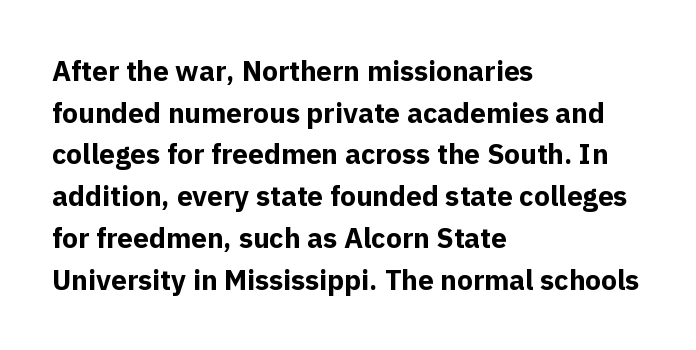
{"serif": "no", "italic": "no", "bold": "yes", "weight": "bold", "width": "normal", "x_height": "medium", "monospaced": "no", "underline": "no", "align": "left", "line_spacing": "normal", "line_spacing_ratio": 1.49, "letter_spacing": "normal", "letter_spacing_em": 0.0, "glyph_px": 28}
